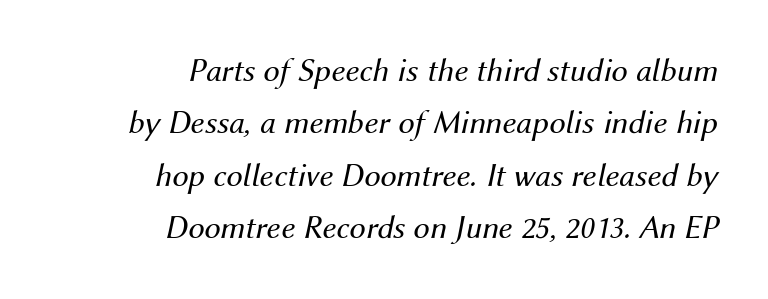
Emphasis-style slanted type is in use. Underlining? Definitely not there. Each new line begins a customary step beneath the previous one. Casual observation: everything's shoved over to the right. The passage shown is not bold in any degree.
